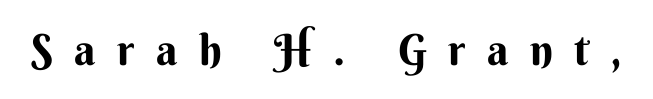
Q: Is the text italic (slanted)? A: No, it is upright.
Q: Is the typeface a serif or a sans-serif typeface? A: Sans-serif.
Q: Is the text underlined? A: No.
Q: Is the spacing between letters normal or unusually wide? A: Unusually wide.
Q: Width (condensed, normal, or wide)? A: Normal.
Q: Stroke contrast? A: Medium.
Q: x-height? A: Small.
Q: Monospaced? A: No.
